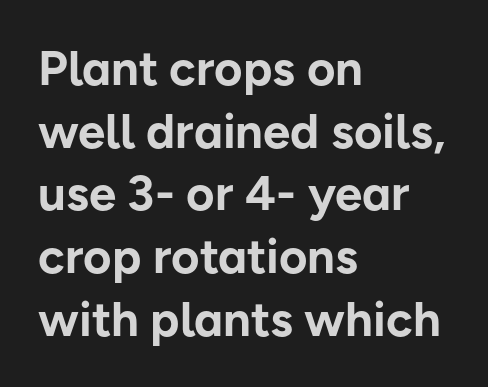
The image shows 49 px bold sans-serif type, upright; set left-aligned, normal line spacing (1.28x), normal letter spacing, not underlined; low stroke contrast and a medium x-height.
